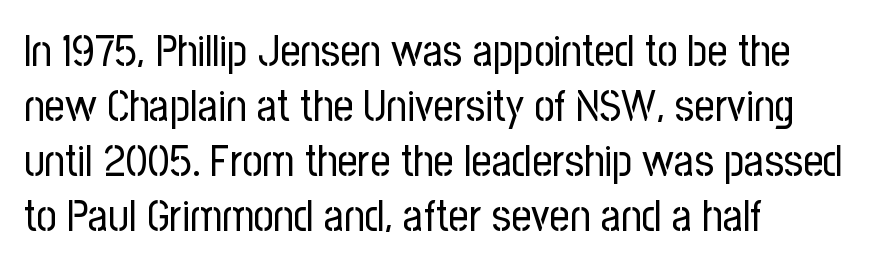
A clean baseline with only descenders dipping below it. The line texture is even and compact thanks to regular tracking. The typeface has the unassuming heft of standard copy or less. Upright lettering throughout.
